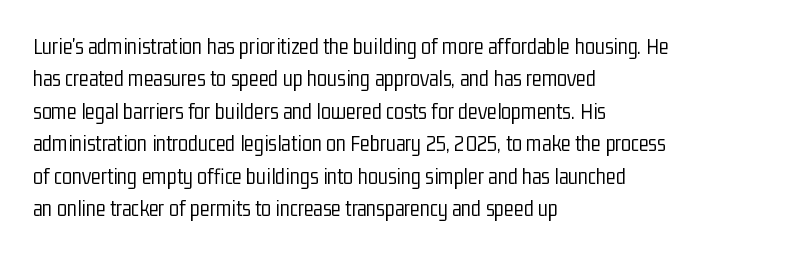
Q: Is the text bold? A: No.
Q: Is the text italic (slanted)? A: No, it is upright.
Q: Is the text underlined? A: No.
Q: How is the paragraph aligned? A: Left-aligned.
Q: Is the spacing between letters normal or unusually wide? A: Normal.
Q: Is the spacing between lines tight, normal or loose? A: Normal.
